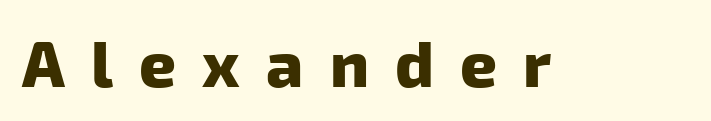
Letters rest on an invisible, unmarked baseline. Heft: maximum for text — a bold. The typeface chosen for these lines omits serifs. Between one letter and the next there's a generous, obvious gap. This sample has the flowing, uneven cadence of proportional lettering.
